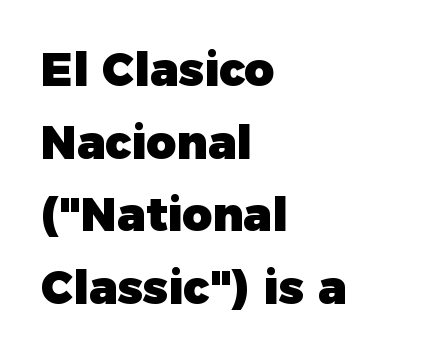
The image shows 46 px heavy sans-serif type, upright; set left-aligned, normal line spacing (1.58x), normal letter spacing, not underlined; low stroke contrast and a medium x-height.
